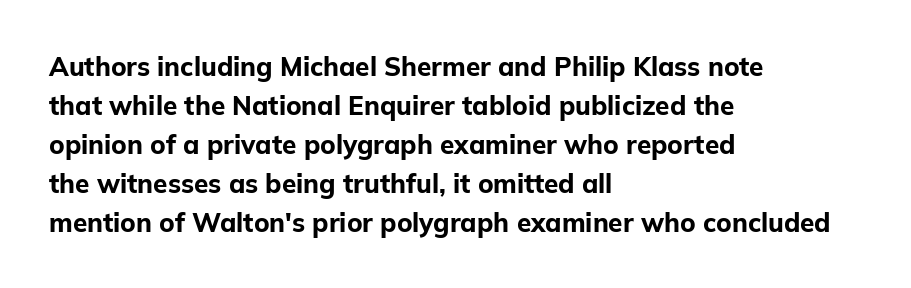
Successive baselines arrive at the customary interval. Nope, not italic — everything's standing straight. Stroke thickness is high; the sample reads as a true bold. Line starts are locked; line ends wander. Clear beneath every line of the passage. The line texture is even and compact thanks to regular tracking.
